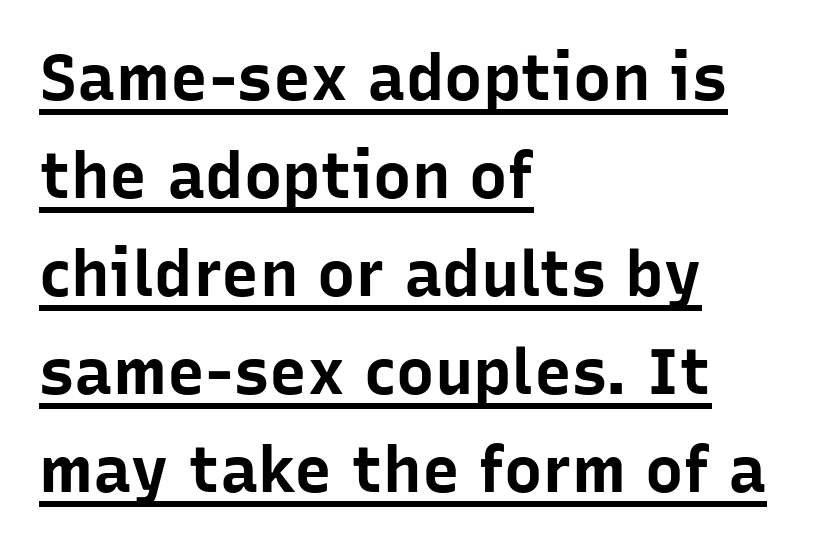
The image shows 64 px bold sans-serif type, upright; set left-aligned, normal line spacing (1.53x), normal letter spacing, underlined; low stroke contrast and a medium x-height.
